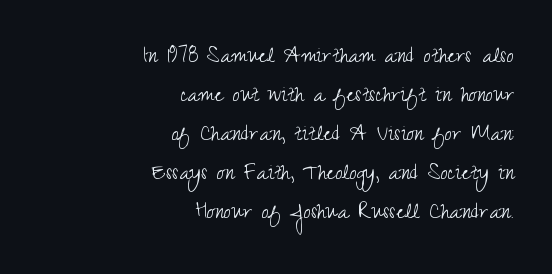
Q: Is the text bold? A: No.
Q: Is the text italic (slanted)? A: No, it is upright.
Q: Is the text underlined? A: No.
Q: How is the paragraph aligned? A: Right-aligned.
Q: Is the spacing between letters normal or unusually wide? A: Normal.
Q: Is the spacing between lines tight, normal or loose? A: Normal.
